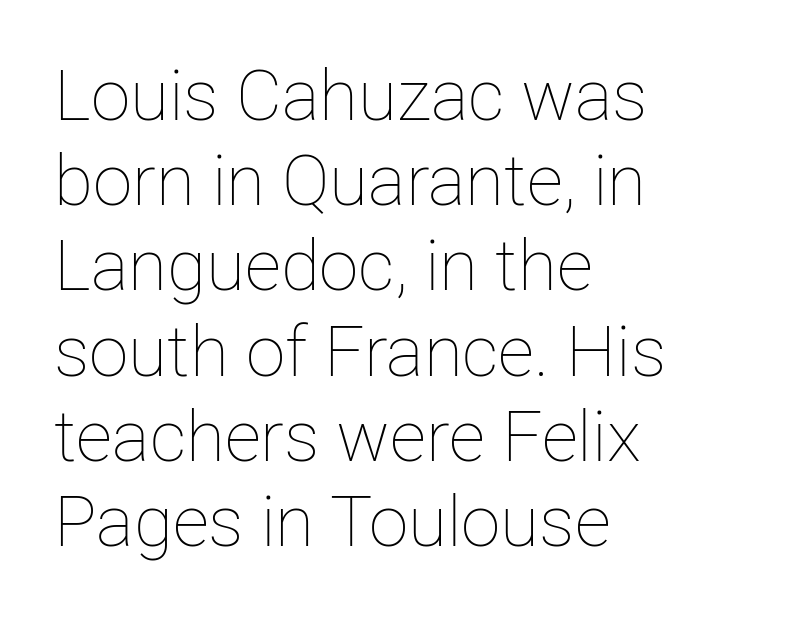
Q: Is the text bold? A: No.
Q: Is the text italic (slanted)? A: No, it is upright.
Q: Is the text underlined? A: No.
Q: How is the paragraph aligned? A: Left-aligned.
Q: Is the spacing between letters normal or unusually wide? A: Normal.
Q: Width (condensed, normal, or wide)? A: Normal.
Q: Stroke contrast? A: Low.
Q: x-height? A: Medium.
Q: Monospaced? A: No.
